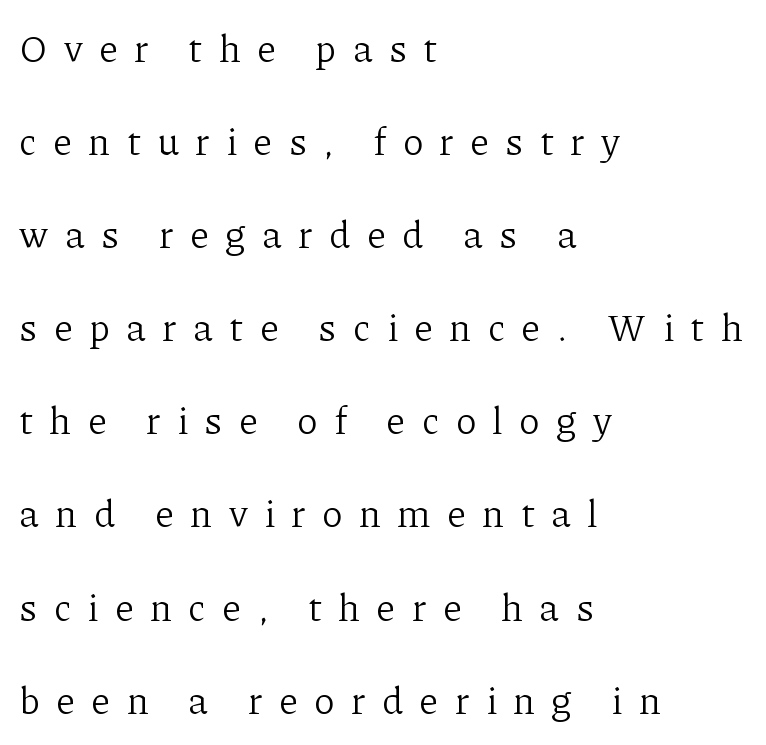
Q: Is the text bold? A: No.
Q: Is the text italic (slanted)? A: No, it is upright.
Q: Is the typeface a serif or a sans-serif typeface? A: Serif.
Q: Is the text underlined? A: No.
Q: How is the paragraph aligned? A: Left-aligned.
Q: Is the spacing between letters normal or unusually wide? A: Unusually wide.
Q: Is the spacing between lines tight, normal or loose? A: Loose.
Q: Width (condensed, normal, or wide)? A: Normal.
Q: Stroke contrast? A: Low.
Q: x-height? A: Medium.
Q: Monospaced? A: No.
